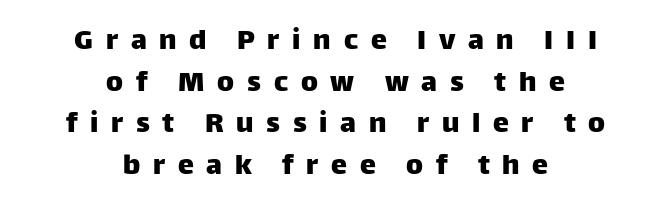
Q: Is the text italic (slanted)? A: No, it is upright.
Q: Is the typeface a serif or a sans-serif typeface? A: Sans-serif.
Q: Is the text underlined? A: No.
Q: How is the paragraph aligned? A: Centered.
Q: Is the spacing between letters normal or unusually wide? A: Unusually wide.
Q: Is the spacing between lines tight, normal or loose? A: Normal.
Q: Width (condensed, normal, or wide)? A: Normal.
Q: Stroke contrast? A: Low.
Q: x-height? A: Large.
Q: Monospaced? A: No.
